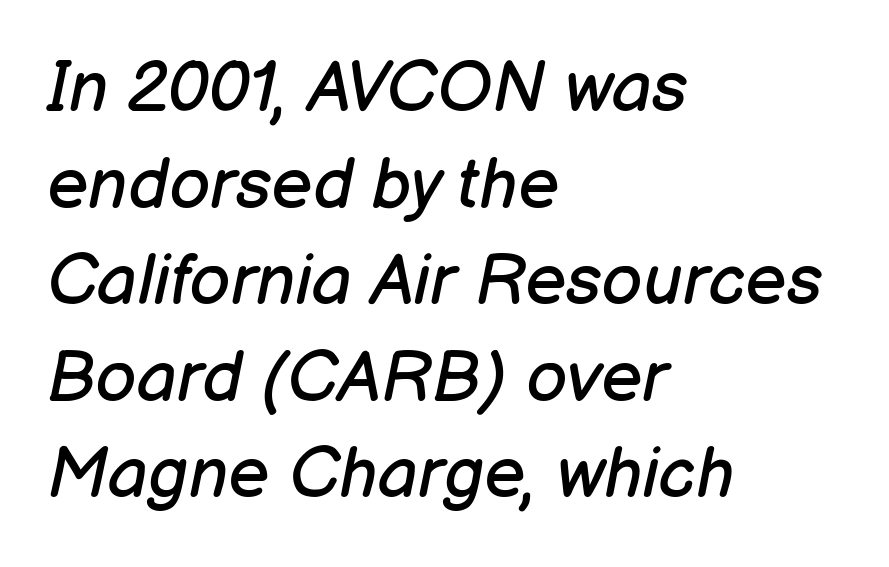
Descenders are the only things crossing below the line. Nothing heavy about these letters — not bold at all. Normally led — the rows are evenly, conventionally spaced. Is this a fixed-width face? No — the glyphs have proportional, varying widths. Tall strokes in this sample are angled rather than plumb.
